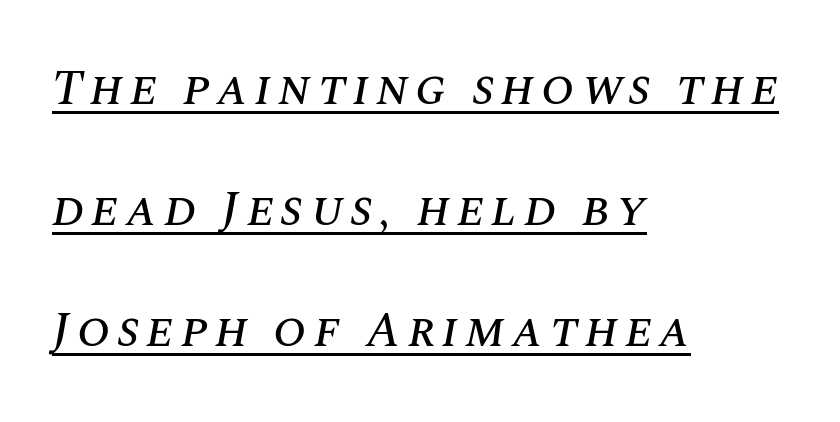
Q: Is the text italic (slanted)? A: Yes, it leans right by about 10 degrees.
Q: Is the text underlined? A: Yes.
Q: How is the paragraph aligned? A: Left-aligned.
Q: Is the spacing between lines tight, normal or loose? A: Loose.
Q: Width (condensed, normal, or wide)? A: Normal.
Q: Stroke contrast? A: Medium.
Q: x-height? A: Large.
Q: Monospaced? A: No.
